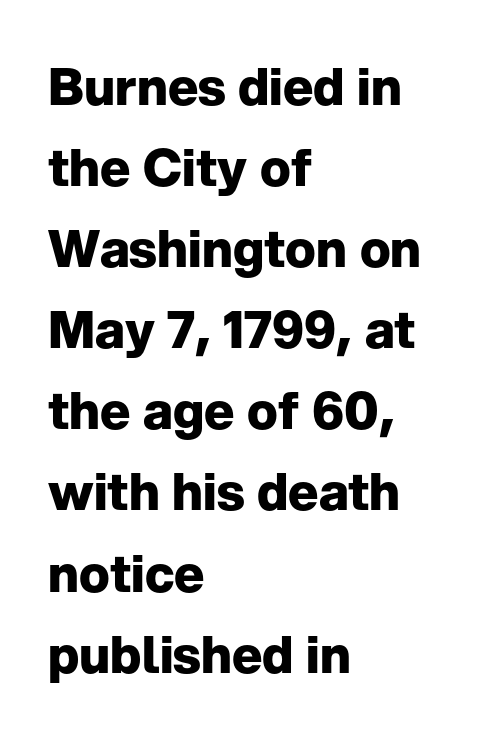
The image shows 51 px heavy sans-serif type, upright; set left-aligned, normal line spacing (1.59x), normal letter spacing, not underlined; low stroke contrast and a medium x-height.
